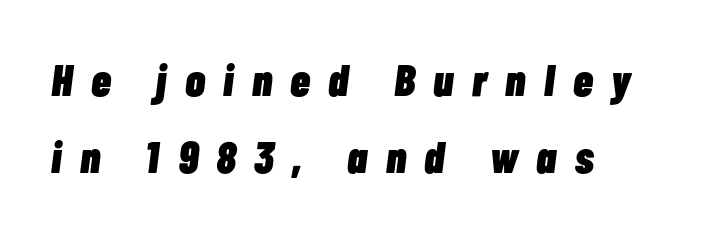
Q: Is the text bold? A: Yes.
Q: Is the text italic (slanted)? A: Yes, it leans right by about 7 degrees.
Q: Is the text underlined? A: No.
Q: How is the paragraph aligned? A: Left-aligned.
Q: Is the spacing between letters normal or unusually wide? A: Unusually wide.
Q: Width (condensed, normal, or wide)? A: Condensed.
Q: Stroke contrast? A: Low.
Q: x-height? A: Medium.
Q: Monospaced? A: No.
